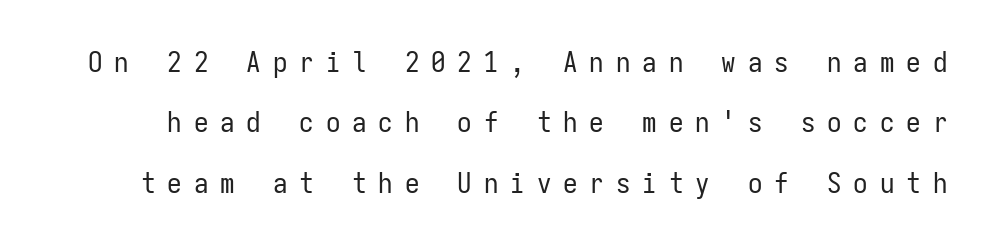
The image shows 29 px regular-weight, condensed sans-serif type, upright, monospaced; set loose line spacing (2.08x), unusually wide letter spacing (+0.41 em), not underlined; low stroke contrast and a medium x-height.
